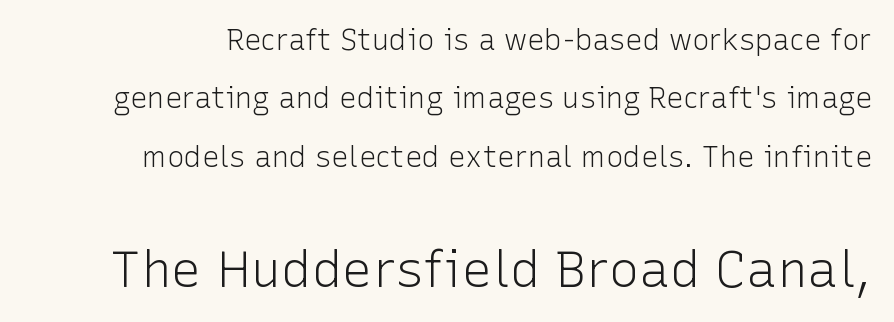
{"serif": "no", "italic": "no", "bold": "no", "weight": "light", "width": "normal", "stroke_contrast": "low", "x_height": "medium", "monospaced": "no", "underline": "no", "line_spacing": "loose", "line_spacing_ratio": 2.01, "letter_spacing": "normal", "letter_spacing_em": 0.0, "larger_block": "second", "size_ratio": 1.76, "glyph_px": 51}
